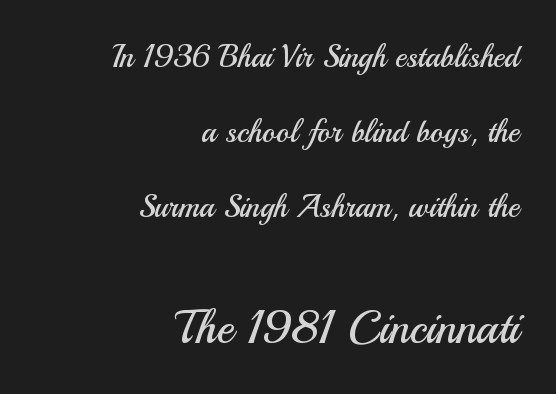
Compared with a typical body face, this is equally light or lighter still. Proportional: the letters do not fall into vertical columns. Each letter's strokes conclude bluntly, with no projecting serifs. The passage is arranged like a letterhead date or caption credit — flush right. Summary of vertical rhythm: relaxed, with wide interline spacing.
